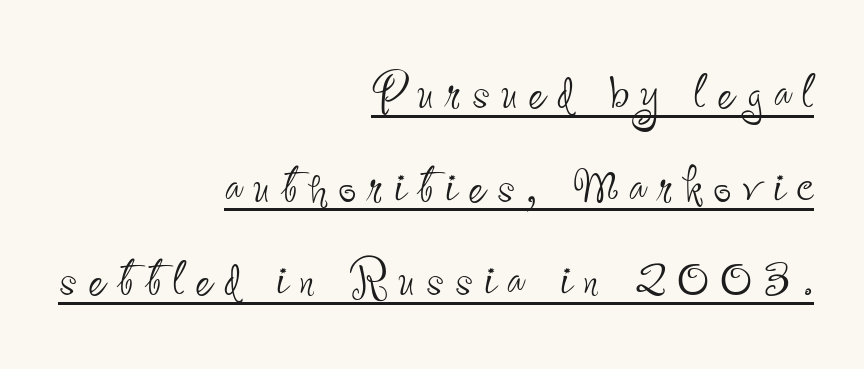
The image shows 62 px thin, condensed sans-serif type; set right-aligned, normal line spacing (1.51x), underlined; low stroke contrast and a small x-height.
